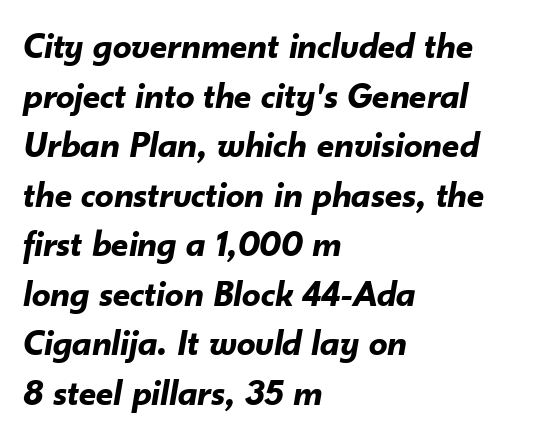
Q: Is the text bold? A: Yes.
Q: Is the text italic (slanted)? A: Yes, it leans right by about 10 degrees.
Q: Is the text underlined? A: No.
Q: How is the paragraph aligned? A: Left-aligned.
Q: Is the spacing between letters normal or unusually wide? A: Normal.
Q: Is the spacing between lines tight, normal or loose? A: Normal.
Q: Width (condensed, normal, or wide)? A: Normal.
Q: Stroke contrast? A: Low.
Q: x-height? A: Small.
Q: Monospaced? A: No.
